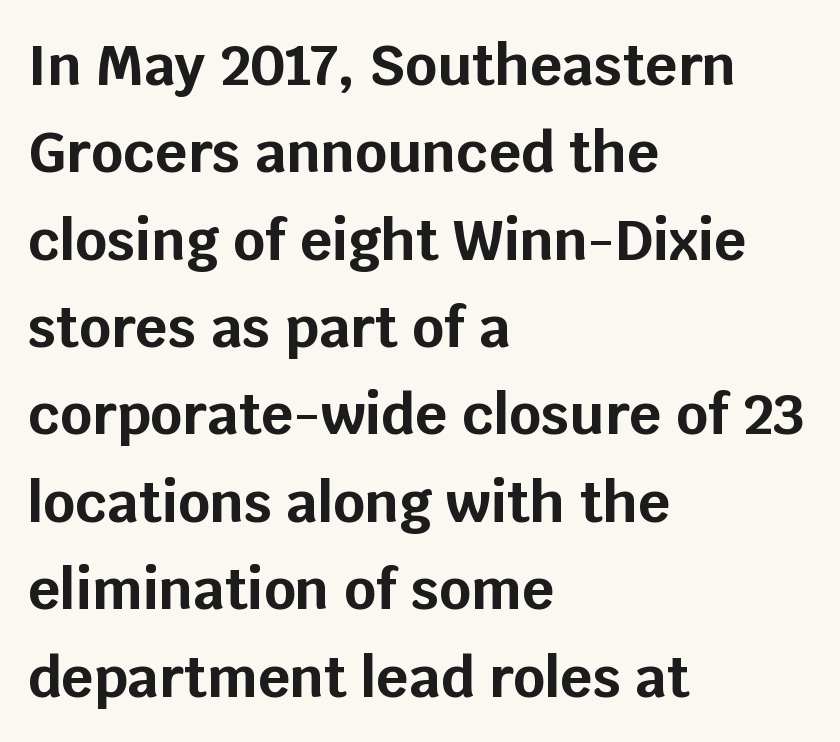
Rule under the text: the space is simply empty. Here the designer chose a conventional face with non-uniform glyph widths. I'd describe the lettering as bold — thick and assertive. Regarding serifs, this sample does without them. The text block is weighted toward the left margin, trailing off unevenly rightward.
